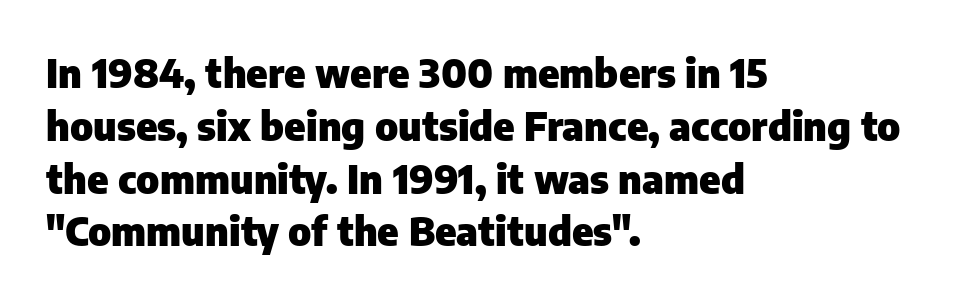
Q: Is the text bold? A: Yes.
Q: Is the text italic (slanted)? A: No, it is upright.
Q: Is the typeface a serif or a sans-serif typeface? A: Sans-serif.
Q: Is the text underlined? A: No.
Q: How is the paragraph aligned? A: Left-aligned.
Q: Is the spacing between letters normal or unusually wide? A: Normal.
Q: Is the spacing between lines tight, normal or loose? A: Normal.
Q: Width (condensed, normal, or wide)? A: Normal.
Q: Stroke contrast? A: Low.
Q: x-height? A: Medium.
Q: Monospaced? A: No.
